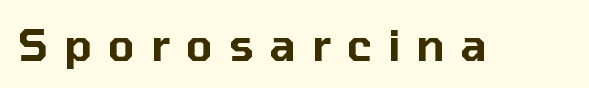
Here the designer chose a conventional face with non-uniform glyph widths. The font's upright variant was chosen for this text. The passage shown is typeset with a sans-serif family. This sample uses expanded letter spacing, leaving extra air between glyphs.
